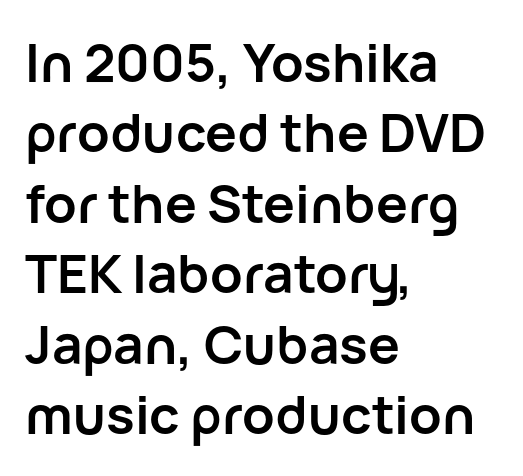
The image shows 53 px semibold sans-serif type, upright; set left-aligned, normal line spacing (1.33x), normal letter spacing, not underlined; low stroke contrast and a medium x-height.
